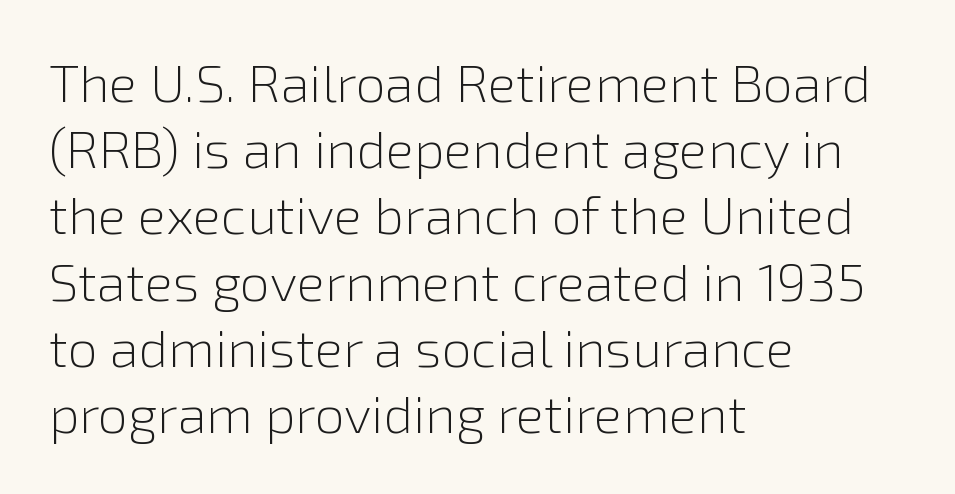
Q: Is the text bold? A: No.
Q: Is the text italic (slanted)? A: No, it is upright.
Q: Is the typeface a serif or a sans-serif typeface? A: Sans-serif.
Q: Is the text underlined? A: No.
Q: How is the paragraph aligned? A: Left-aligned.
Q: Is the spacing between letters normal or unusually wide? A: Normal.
Q: Is the spacing between lines tight, normal or loose? A: Normal.
Q: Width (condensed, normal, or wide)? A: Normal.
Q: Stroke contrast? A: Low.
Q: x-height? A: Medium.
Q: Monospaced? A: No.
